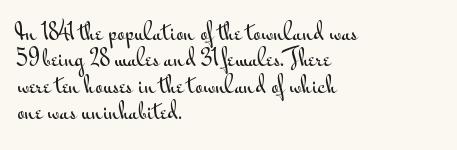
Is there much room between lines? A standard amount, neither cramped nor airy. The line texture is even and compact thanks to regular tracking. The paragraph has a hard left edge and a soft right edge. The strip under each line holds only bare page.
